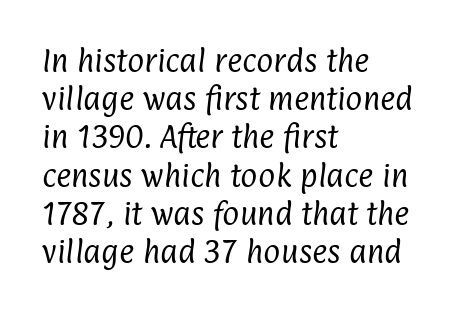
{"bold": "no", "underline": "no", "align": "left", "line_spacing": "normal", "line_spacing_ratio": 1.47, "letter_spacing": "normal", "letter_spacing_em": 0.0, "glyph_px": 26}
